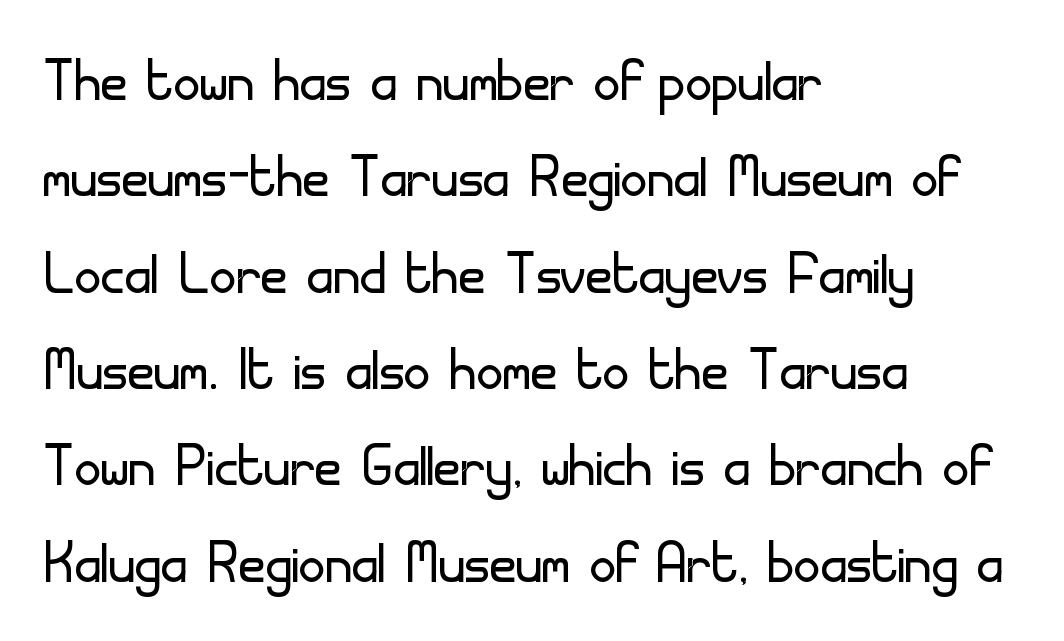
The image shows 73 px light sans-serif type, upright; set left-aligned, normal line spacing (1.32x), normal letter spacing, not underlined; low stroke contrast and a small x-height.
